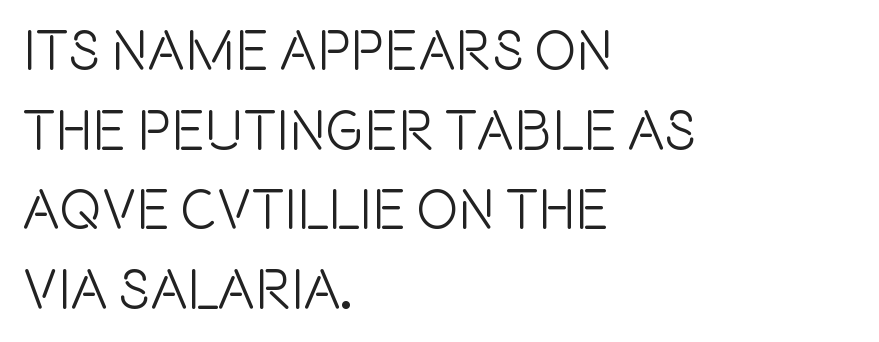
The image shows 56 px condensed sans-serif type, upright; set left-aligned, normal line spacing (1.42x), normal letter spacing, not underlined; a large x-height.
